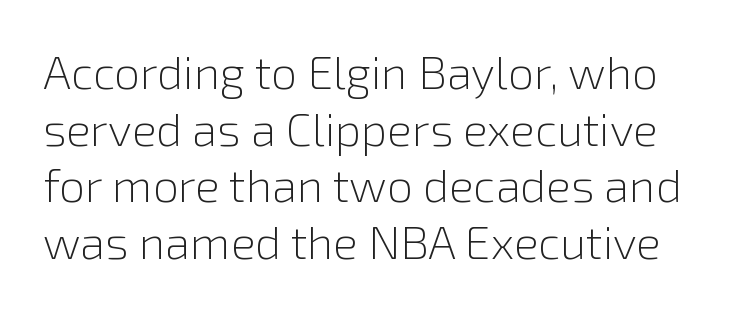
In terms of letterspacing, this is plain default setting. Are there feet on the stems? There aren't — it's a sans. Unbolded letterforms with no extra heft. Looks like regular typesetting: each glyph gets only the width it needs. This is the regular roman posture of the typeface. Decoration check: the copy has no underline.
